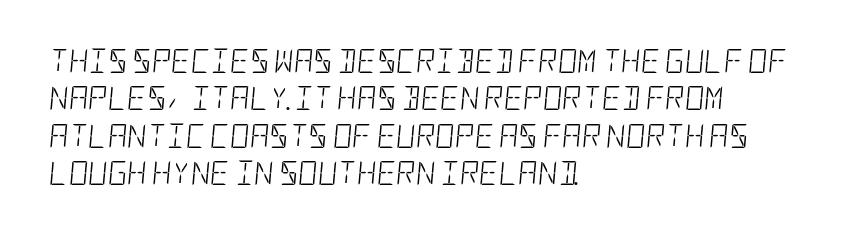
{"italic": "yes", "lean": "right", "slant_degrees": 5, "bold": "no", "underline": "no", "align": "left", "line_spacing": "normal", "line_spacing_ratio": 1.56, "letter_spacing": "normal", "letter_spacing_em": 0.0, "glyph_px": 24}
